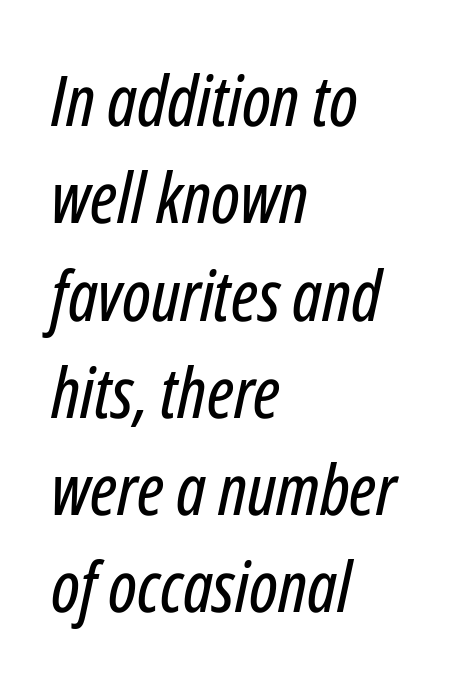
Q: Is the text italic (slanted)? A: Yes, it leans right by about 12 degrees.
Q: Is the text underlined? A: No.
Q: How is the paragraph aligned? A: Left-aligned.
Q: Is the spacing between letters normal or unusually wide? A: Normal.
Q: Is the spacing between lines tight, normal or loose? A: Normal.
Q: Width (condensed, normal, or wide)? A: Condensed.
Q: Stroke contrast? A: Low.
Q: x-height? A: Medium.
Q: Monospaced? A: No.
